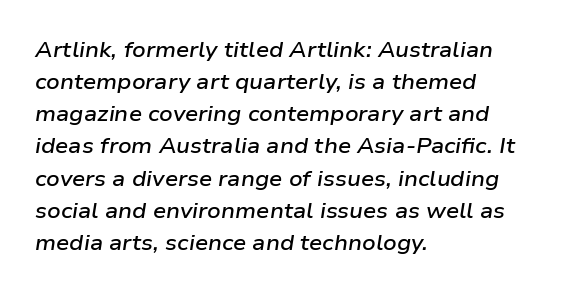
Leftover space on each line is placed entirely after the last word. Default kerning and tracking; the words read as compact shapes. Successive baselines arrive at the customary interval. This is moderately heavy type, rendered in semibold.
